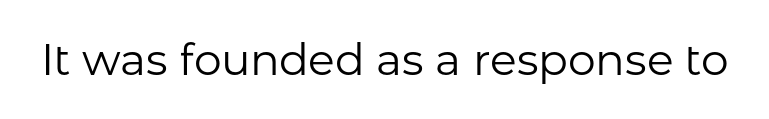
The image shows 44 px regular-weight sans-serif type, upright; set normal letter spacing, not underlined; low stroke contrast and a medium x-height.
